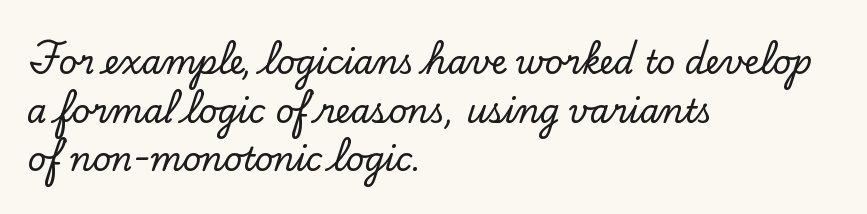
{"serif": "yes", "width": "normal", "stroke_contrast": "low", "x_height": "small", "monospaced": "no", "underline": "no", "align": "left", "line_spacing": "normal", "line_spacing_ratio": 1.52, "letter_spacing": "normal", "letter_spacing_em": 0.0, "glyph_px": 32}
